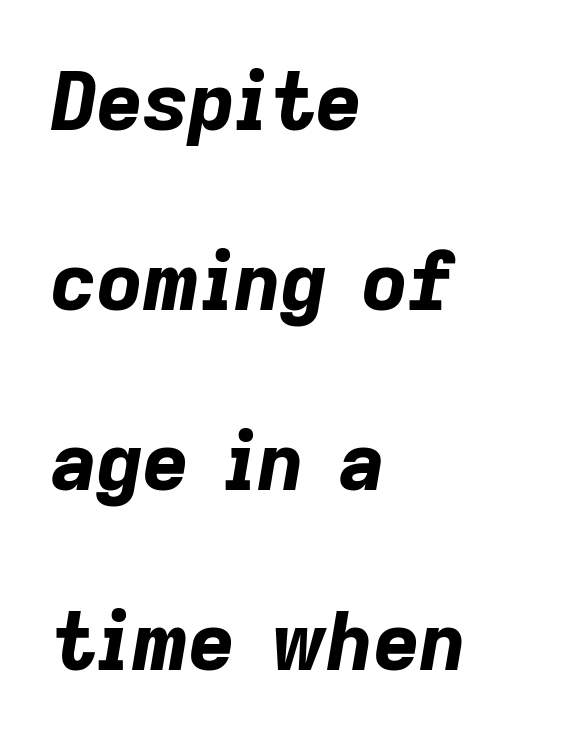
The image shows 80 px bold type, italic (leaning right); set left-aligned, loose line spacing (2.25x), normal letter spacing, not underlined; low stroke contrast and a medium x-height.
